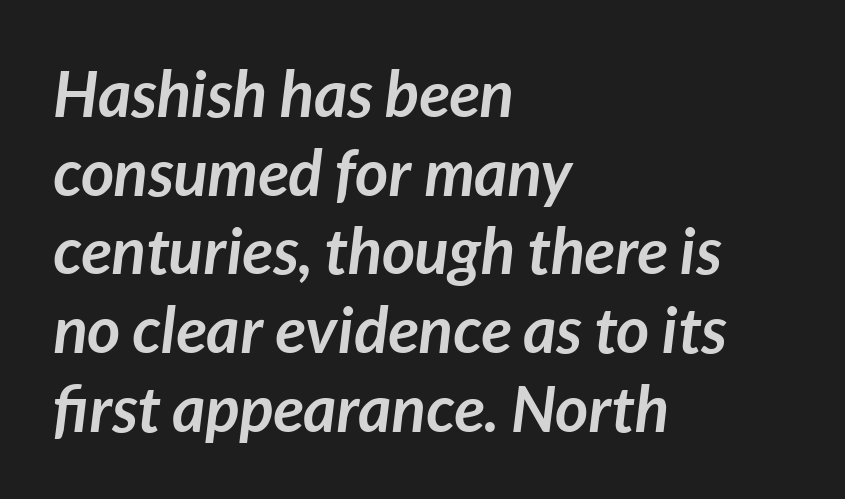
The image shows 64 px semibold type, italic (leaning right); set left-aligned, line spacing 1.23x, normal letter spacing, not underlined; low stroke contrast and a medium x-height.
